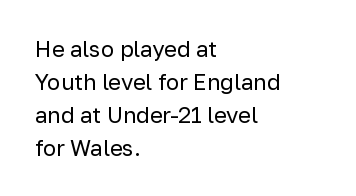
The image shows 22 px text type, upright; set left-aligned, normal line spacing (1.5x), normal letter spacing, not underlined.
